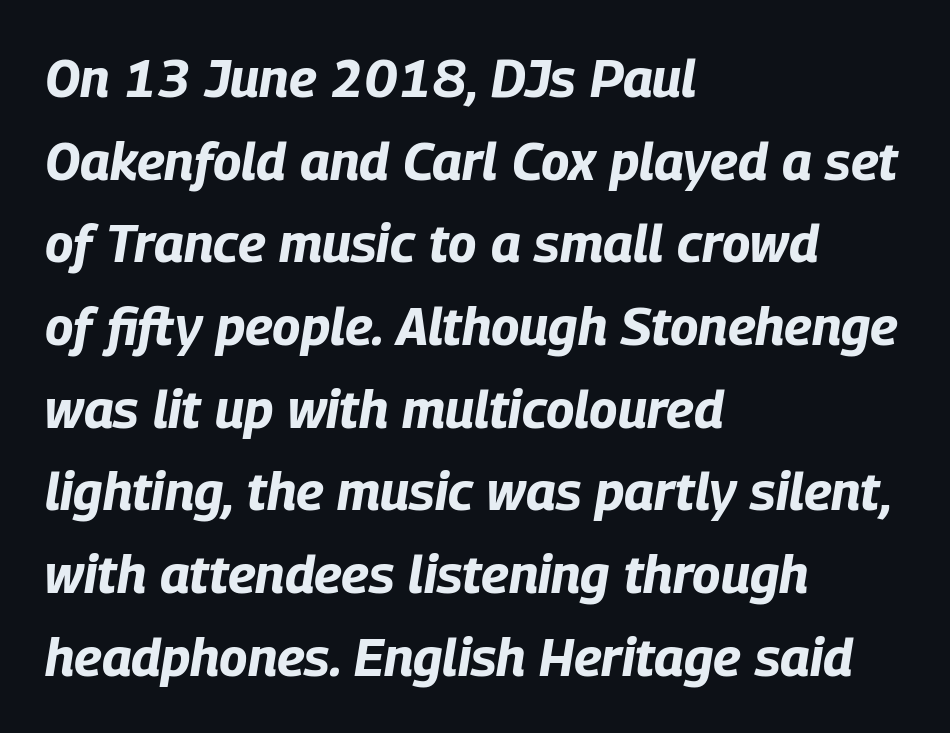
{"italic": "yes", "lean": "right", "slant_degrees": 9, "bold": "yes", "weight": "bold", "width": "condensed", "stroke_contrast": "low", "x_height": "large", "monospaced": "no", "underline": "no", "align": "left", "line_spacing": "normal", "line_spacing_ratio": 1.56, "letter_spacing": "normal", "letter_spacing_em": 0.0, "glyph_px": 53}
